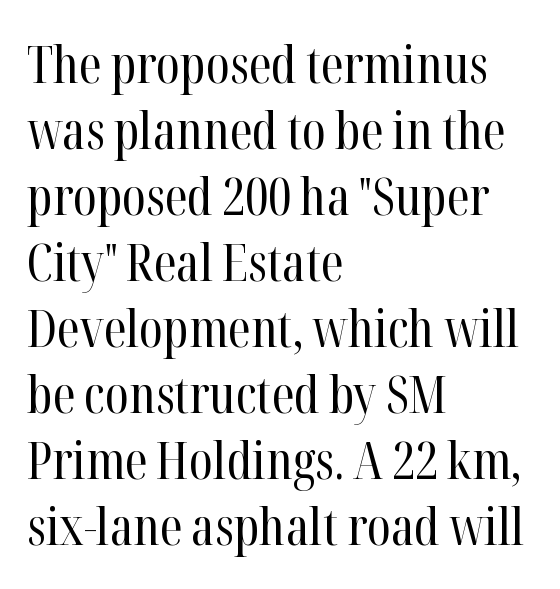
{"serif": "yes", "italic": "no", "bold": "no", "weight": "regular", "width": "condensed", "stroke_contrast": "high", "x_height": "medium", "monospaced": "no", "underline": "no", "align": "left", "line_spacing": "normal", "line_spacing_ratio": 1.27, "letter_spacing": "normal", "letter_spacing_em": 0.0, "glyph_px": 52}
